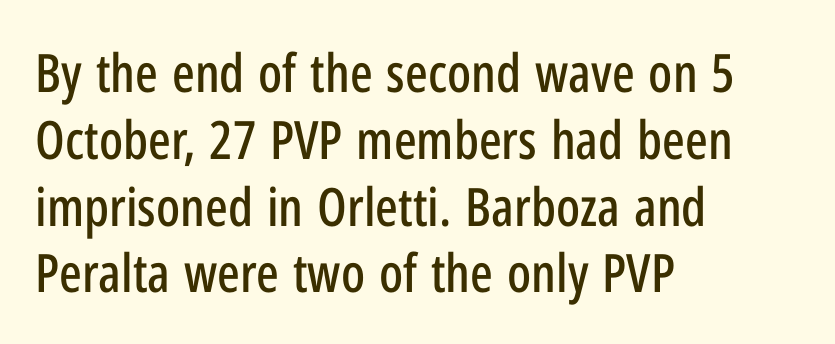
Does the leading feel generous? No, just average. In CSS terms this would be text-align: left. Varying glyph widths throughout — classic text-font behaviour. The rendering keeps characters at their native spacing. The glyphs in this specimen are sans serif. Every character sits straight up, as roman type does.
